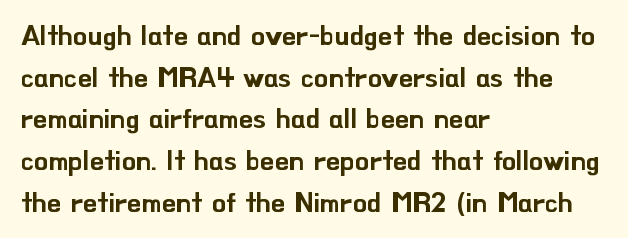
Q: Is the text italic (slanted)? A: No, it is upright.
Q: Is the typeface a serif or a sans-serif typeface? A: Sans-serif.
Q: Is the text underlined? A: No.
Q: How is the paragraph aligned? A: Left-aligned.
Q: Is the spacing between letters normal or unusually wide? A: Normal.
Q: Is the spacing between lines tight, normal or loose? A: Normal.
Q: Width (condensed, normal, or wide)? A: Normal.
Q: Stroke contrast? A: Low.
Q: x-height? A: Small.
Q: Monospaced? A: No.
